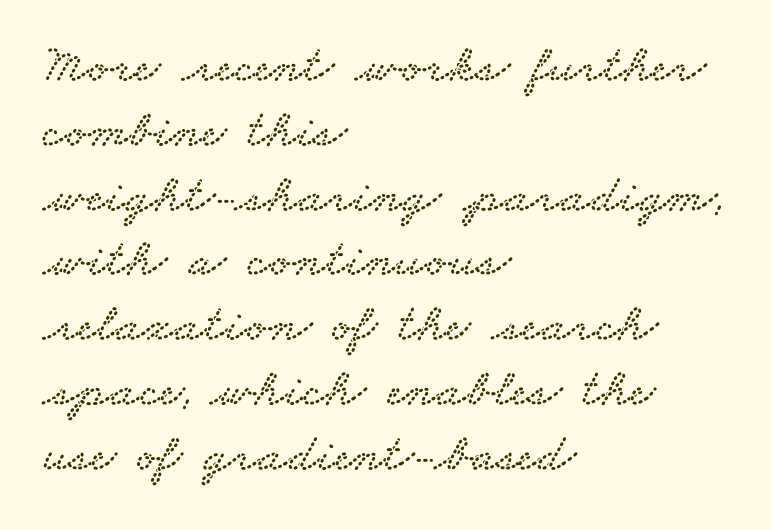
The image shows 54 px wide type; set left-aligned, line spacing 1.2x, normal letter spacing, not underlined; low stroke contrast and a small x-height.
